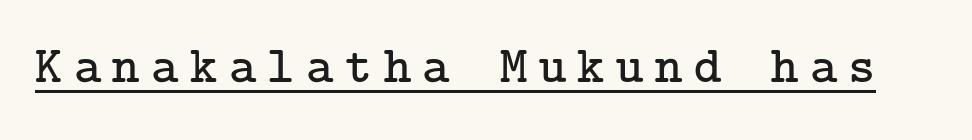
{"serif": "yes", "italic": "no", "width": "normal", "stroke_contrast": "low", "x_height": "medium", "underline": "yes", "letter_spacing": "wide", "letter_spacing_em": 0.22, "glyph_px": 52}
